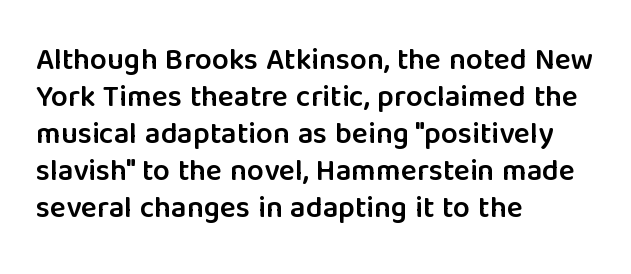
This is the in-between weight designers call semibold or demi. Inter-character spacing is left at the font's built-in metrics. The setting favours the left margin, as ordinary paragraphs usually do. Underline: absent.
